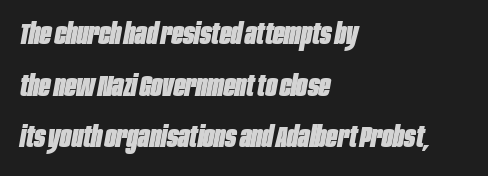
Q: Is the text bold? A: Yes.
Q: Is the text italic (slanted)? A: Yes, it leans right by about 10 degrees.
Q: Is the text underlined? A: No.
Q: How is the paragraph aligned? A: Left-aligned.
Q: Is the spacing between letters normal or unusually wide? A: Normal.
Q: Width (condensed, normal, or wide)? A: Condensed.
Q: Stroke contrast? A: Low.
Q: x-height? A: Large.
Q: Monospaced? A: No.
